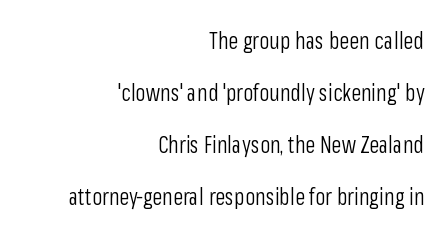
The image shows 23 px text type, upright; set right-aligned, loose line spacing (2.26x), normal letter spacing, not underlined.
